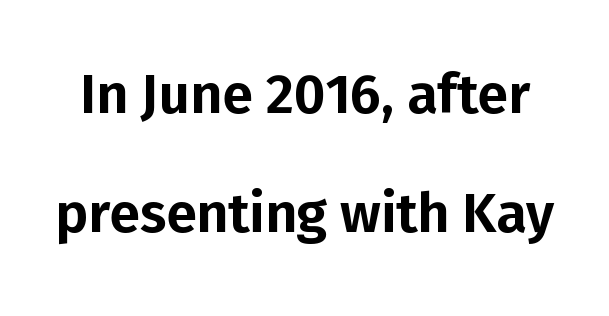
Q: Is the text italic (slanted)? A: No, it is upright.
Q: Is the typeface a serif or a sans-serif typeface? A: Sans-serif.
Q: Is the text underlined? A: No.
Q: Is the spacing between letters normal or unusually wide? A: Normal.
Q: Is the spacing between lines tight, normal or loose? A: Loose.
Q: Width (condensed, normal, or wide)? A: Normal.
Q: Stroke contrast? A: Low.
Q: x-height? A: Medium.
Q: Monospaced? A: No.
